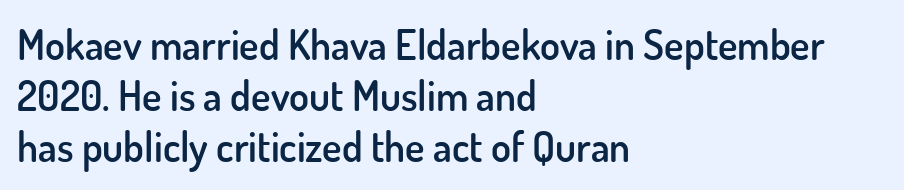
This is roman type, the default non-slanted kind. The letters advance in unequal steps, a hallmark of proportional type. Letter spacing: default. The letters carry no serifs — their stems end cleanly without finishing strokes. The gap between lines stays unmarked. The leading is moderate, giving the passage an even texture.
